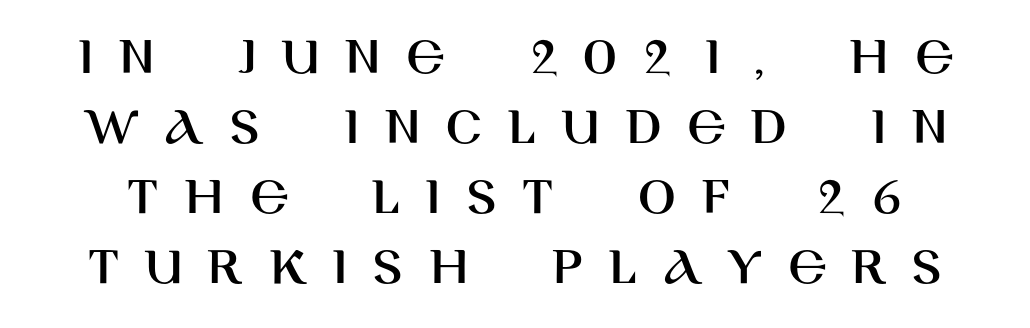
Q: Is the text italic (slanted)? A: No, it is upright.
Q: Is the typeface a serif or a sans-serif typeface? A: Sans-serif.
Q: Is the text underlined? A: No.
Q: Is the spacing between letters normal or unusually wide? A: Unusually wide.
Q: Is the spacing between lines tight, normal or loose? A: Normal.
Q: Width (condensed, normal, or wide)? A: Normal.
Q: Stroke contrast? A: High.
Q: x-height? A: Large.
Q: Monospaced? A: No.
